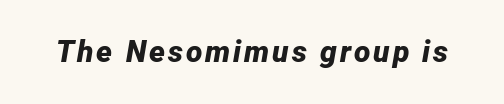
Q: Is the text bold? A: Yes.
Q: Is the text italic (slanted)? A: Yes, it leans right by about 12 degrees.
Q: Is the text underlined? A: No.
Q: Width (condensed, normal, or wide)? A: Normal.
Q: Stroke contrast? A: Low.
Q: x-height? A: Medium.
Q: Monospaced? A: No.
